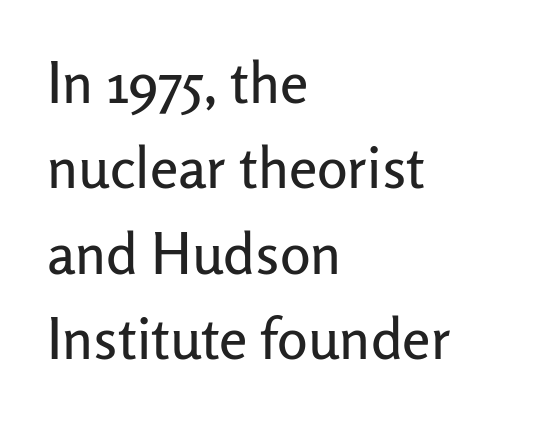
Any mark beneath the type? The region is blank. Notice how descenders clear the ascenders below comfortably — that's standard leading. To sum up the face: it is a sans, with no serifs. This sample has the flowing, uneven cadence of proportional lettering. Posture: vertical. Left-aligned paragraph, ragged on the right.
